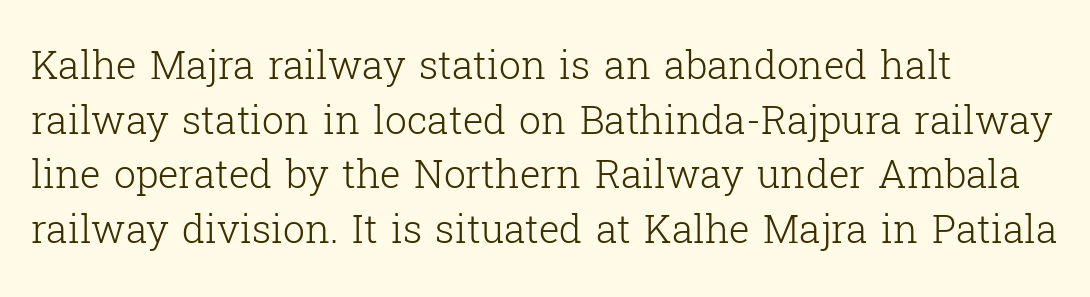
Does the copy run flush right? No — it runs flush left. Serif or sans? Serif — the stroke terminals have little feet. Think of a printed novel: that variable character pitch is what you see here. Each new line begins a customary step beneath the previous one. The weight would be labelled regular, book, light, or lighter still.
